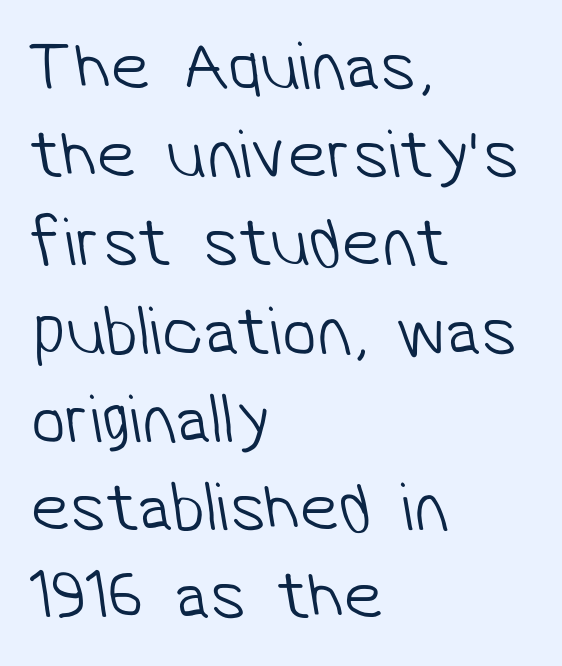
{"serif": "no", "bold": "no", "weight": "light", "width": "normal", "stroke_contrast": "low", "x_height": "medium", "monospaced": "no", "underline": "no", "align": "left", "line_spacing": "normal", "line_spacing_ratio": 1.26, "letter_spacing": "normal", "letter_spacing_em": 0.0, "glyph_px": 70}
